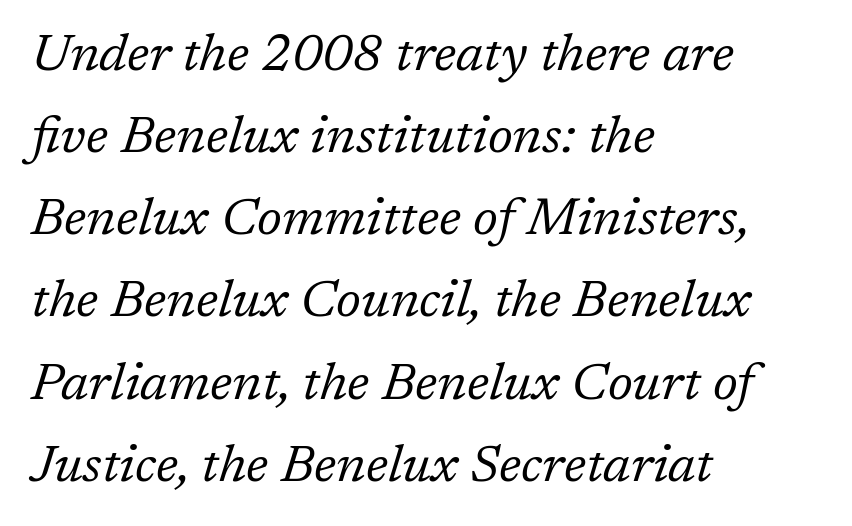
The designer went with a serif here, giving each stem small feet. Clear beneath every line of the passage. Between one letter and the next there's only the usual sliver of space. Summary of vertical rhythm: regular, with standard interline spacing. The specimen reads as italic at a glance. Looks like regular typesetting: each glyph gets only the width it needs.
